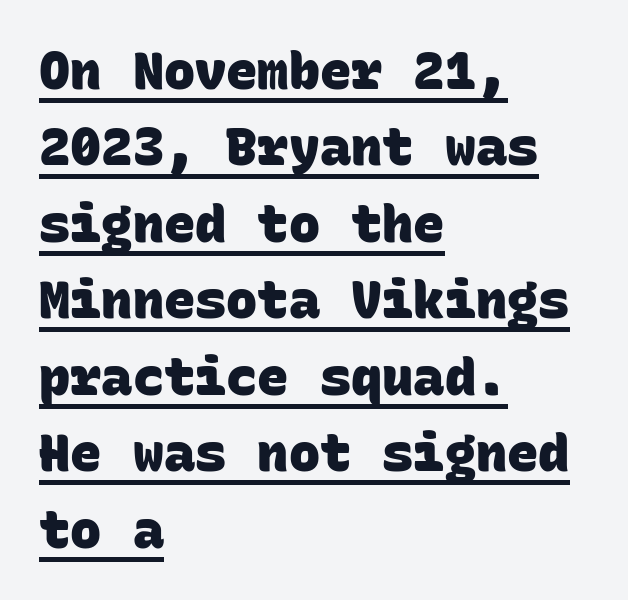
Q: Is the text bold? A: Yes.
Q: Is the typeface a serif or a sans-serif typeface? A: Sans-serif.
Q: Is the text underlined? A: Yes.
Q: How is the paragraph aligned? A: Left-aligned.
Q: Is the spacing between letters normal or unusually wide? A: Normal.
Q: Is the spacing between lines tight, normal or loose? A: Normal.
Q: Width (condensed, normal, or wide)? A: Normal.
Q: Stroke contrast? A: Low.
Q: x-height? A: Large.
Q: Monospaced? A: Yes.
